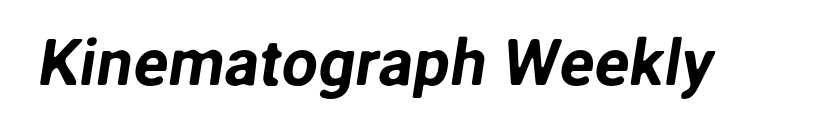
{"serif": "no", "width": "normal", "stroke_contrast": "low", "x_height": "medium", "monospaced": "no", "underline": "no", "letter_spacing": "normal", "letter_spacing_em": 0.0, "glyph_px": 65}
